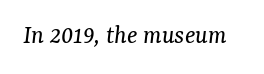
Tracking value appears to be zero — textbook default spacing. Decoration check: the copy has no underline. If you drew a line through each stem, it would be angled. Think standard paragraph weight, or any step lighter than that.
